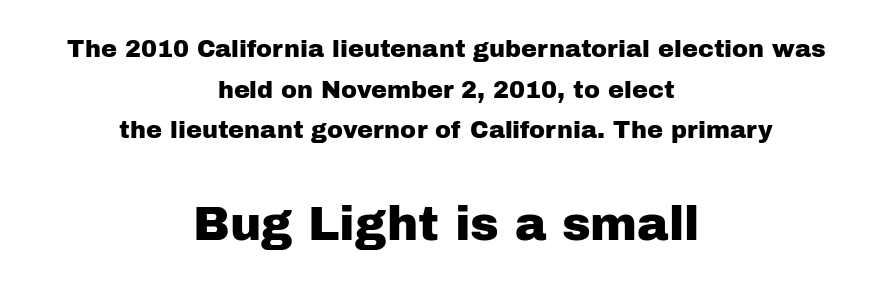
The image shows 47 px sans-serif type, upright; set centered, normal line spacing (1.69x), normal letter spacing, not underlined; the second (bottom) block is 1.96x larger; low stroke contrast and a medium x-height.
